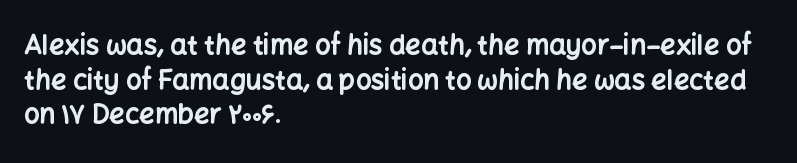
Q: Is the text bold? A: Yes.
Q: Is the text italic (slanted)? A: No, it is upright.
Q: Is the text underlined? A: No.
Q: How is the paragraph aligned? A: Left-aligned.
Q: Is the spacing between letters normal or unusually wide? A: Normal.
Q: Is the spacing between lines tight, normal or loose? A: Normal.
